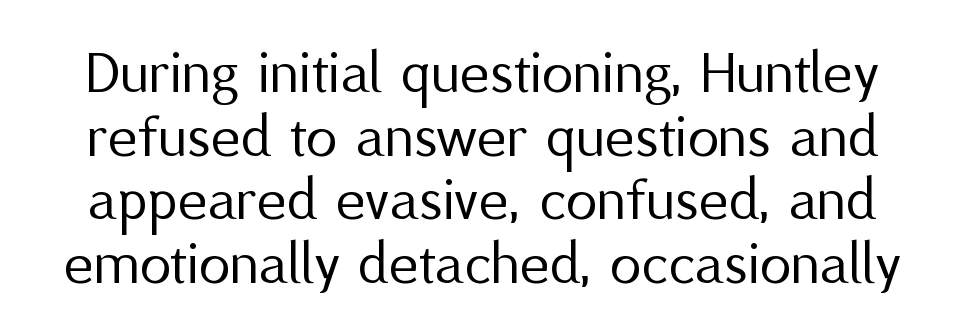
The image shows 63 px regular-weight sans-serif type, upright; set tight line spacing (1.01x), normal letter spacing, not underlined; medium stroke contrast and a medium x-height.
